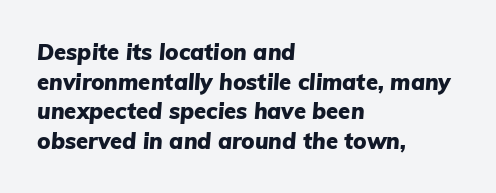
The image shows 22 px bold type, italic (leaning right); set left-aligned, normal line spacing (1.35x), normal letter spacing, not underlined.
